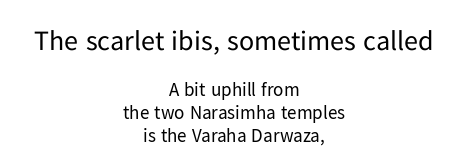
Rendered with straight, roman letterforms. A sans-serif font was chosen for this passage. Neither beginnings nor endings align; midpoints do. The rendering keeps characters at their native spacing. Spacing verdict: proportional, widths tailored to each character. The space directly below the letters is spotless.
